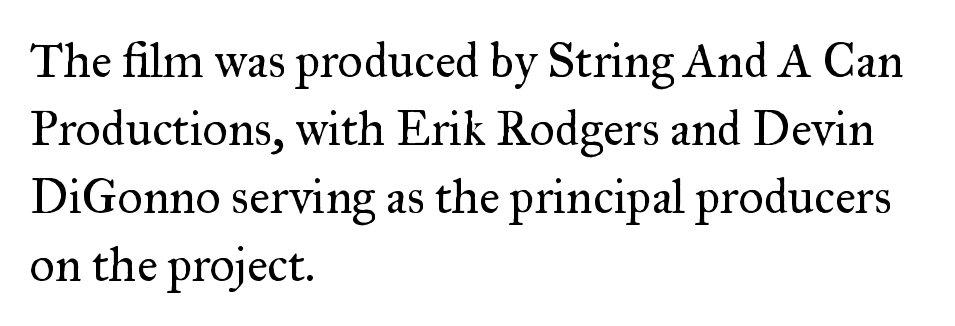
The image shows 49 px regular-weight serif type, upright; set left-aligned, normal line spacing (1.39x), normal letter spacing, not underlined; medium stroke contrast and a small x-height.
